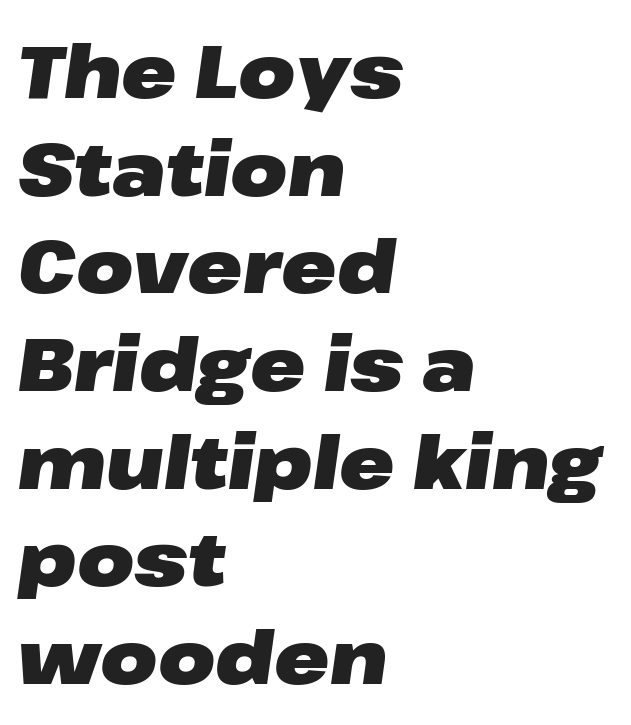
The image shows 74 px heavy, wide type, italic (leaning right); set left-aligned, normal line spacing (1.32x), normal letter spacing, not underlined; low stroke contrast and a medium x-height.
